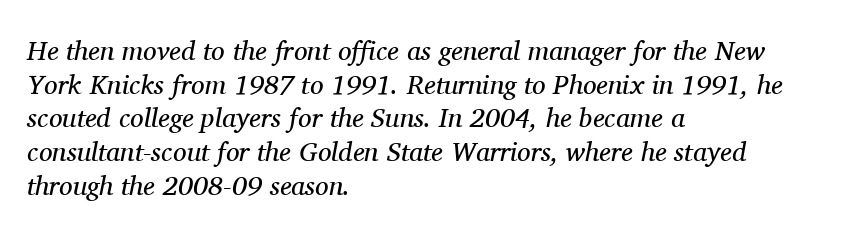
Q: Is the text bold? A: No.
Q: Is the text italic (slanted)? A: Yes, it leans right by about 11 degrees.
Q: Is the text underlined? A: No.
Q: How is the paragraph aligned? A: Left-aligned.
Q: Is the spacing between letters normal or unusually wide? A: Normal.
Q: Is the spacing between lines tight, normal or loose? A: Normal.
